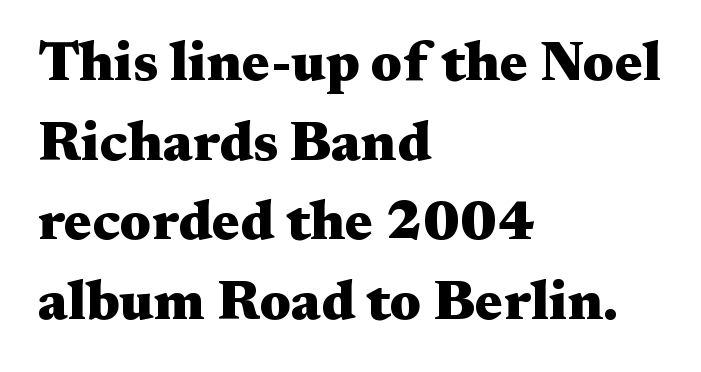
The image shows 56 px heavy, wide serif type, upright; set left-aligned, normal line spacing (1.42x), normal letter spacing, not underlined; medium stroke contrast and a medium x-height.
